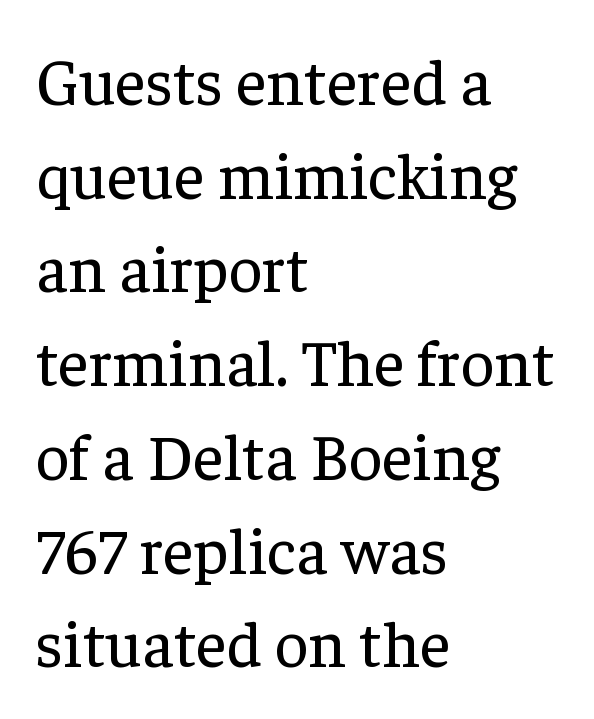
The image shows 66 px regular-weight serif type, upright; set left-aligned, normal line spacing (1.42x), normal letter spacing, not underlined; low stroke contrast and a medium x-height.
